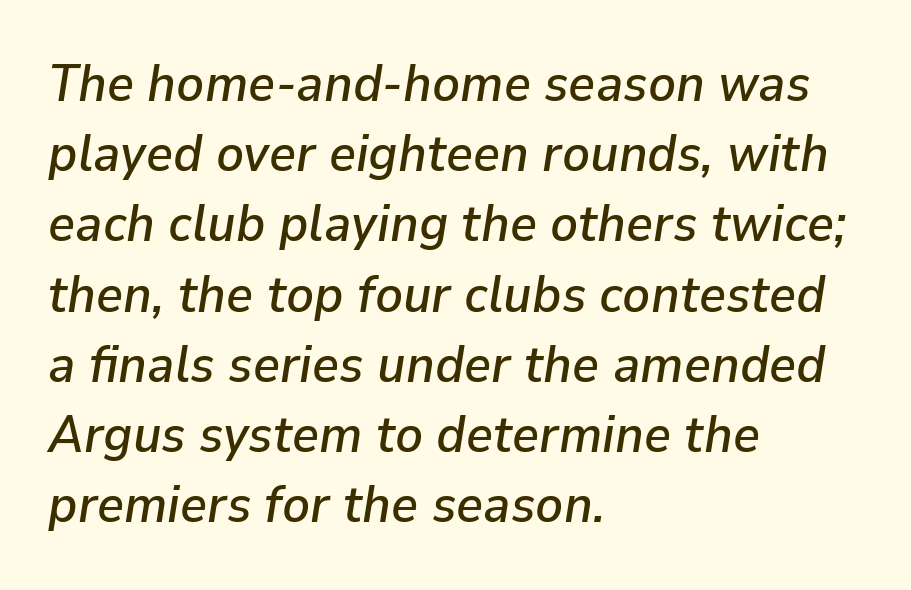
The image shows 52 px text type, italic (leaning right); set left-aligned, normal line spacing (1.35x), normal letter spacing, not underlined; low stroke contrast and a medium x-height.
